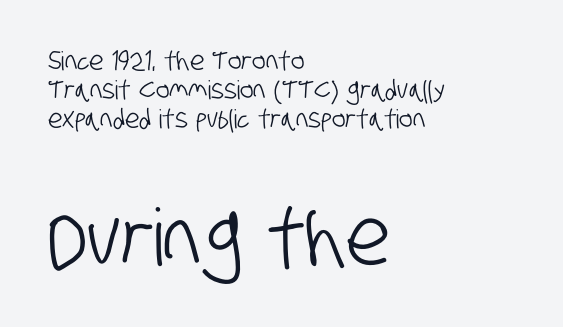
The line texture is even and compact thanks to regular tracking. The space beneath each line is pristine and unruled. Teacher's note: observe the even left margin — that is flush-left alignment. Students, observe: this is what under-led, compact text looks like.
